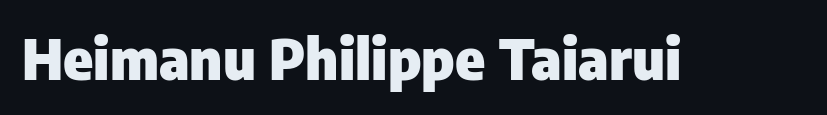
The image shows 56 px heavy sans-serif type, upright; set normal letter spacing, not underlined; low stroke contrast and a medium x-height.
